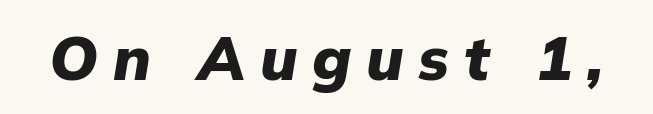
{"italic": "yes", "lean": "right", "slant_degrees": 9, "bold": "yes", "weight": "heavy", "width": "normal", "stroke_contrast": "low", "x_height": "medium", "monospaced": "no", "underline": "no", "letter_spacing": "wide", "letter_spacing_em": 0.24, "glyph_px": 61}
